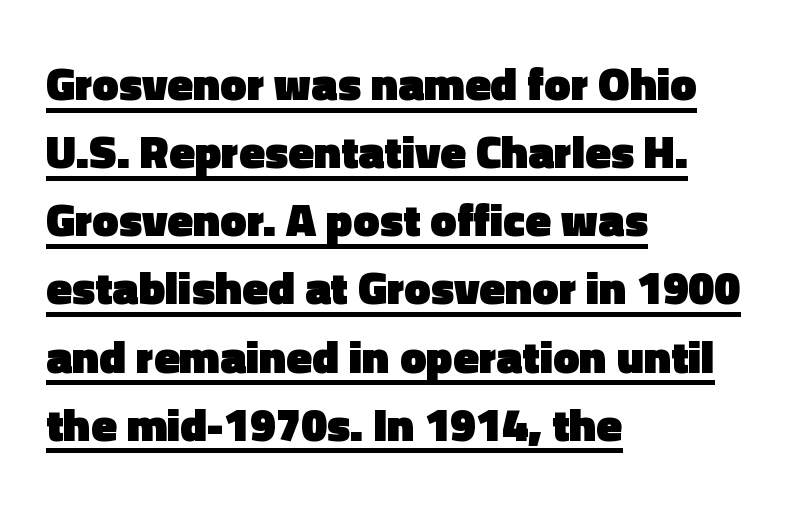
This sample keeps an unexceptional amount of space between lines. Underlining? Definitely there. The typesetter chose a ragged-right arrangement here. These words are printed bold, with thick strokes throughout. What stands out about the letter spacing? Nothing — it is the standard amount. Are there feet on the stems? There aren't — it's a sans.
